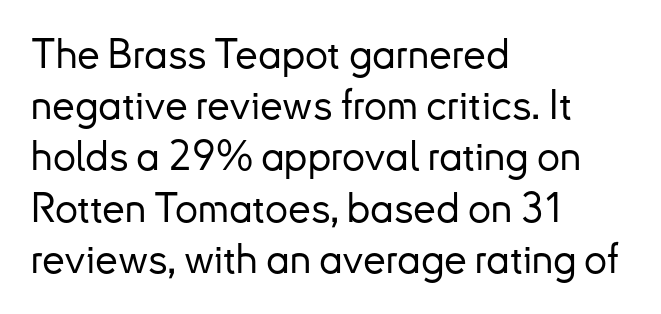
How would I describe the line gaps? Plain and ordinary. Caption: standard tracking, unaltered. Honestly, there is no underline to notice here at all. This rendering uses left alignment, leaving the right contour irregular.
